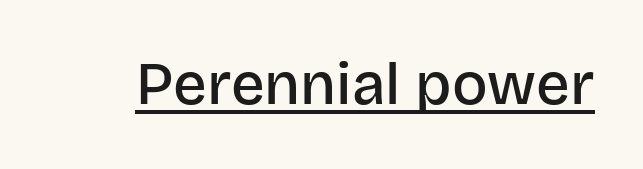
{"serif": "no", "italic": "no", "bold": "semi", "weight": "semibold", "width": "normal", "stroke_contrast": "low", "x_height": "large", "monospaced": "no", "underline": "yes", "letter_spacing": "normal", "letter_spacing_em": 0.0, "glyph_px": 59}
